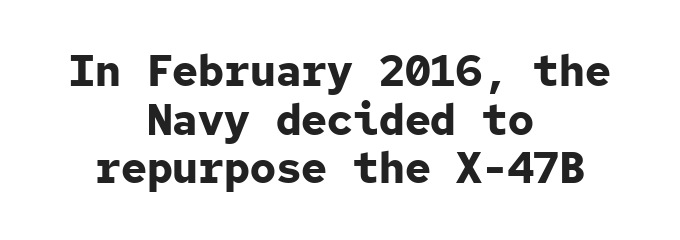
The image shows 43 px bold sans-serif type, upright, monospaced; set centered, tight line spacing (1.13x), normal letter spacing, not underlined; low stroke contrast and a medium x-height.
